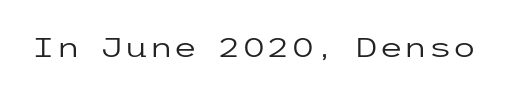
Q: Is the text bold? A: No.
Q: Is the text italic (slanted)? A: No, it is upright.
Q: Is the typeface a serif or a sans-serif typeface? A: Sans-serif.
Q: Is the text underlined? A: No.
Q: Is the spacing between letters normal or unusually wide? A: Normal.
Q: Width (condensed, normal, or wide)? A: Wide.
Q: Stroke contrast? A: Low.
Q: x-height? A: Medium.
